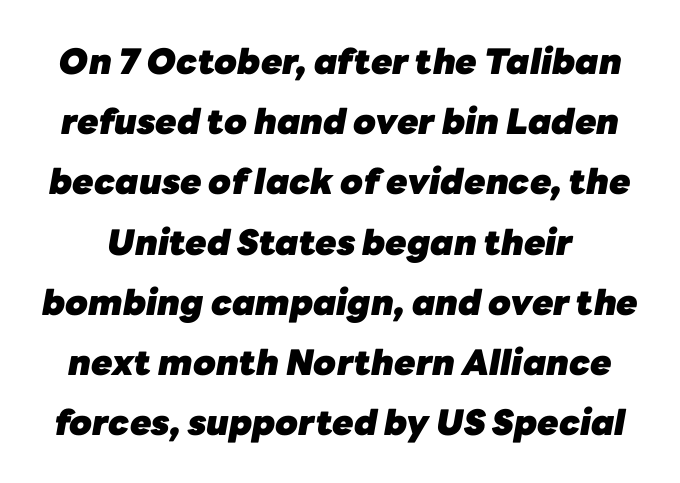
Q: Is the text bold? A: Yes.
Q: Is the text italic (slanted)? A: Yes, it leans right by about 10 degrees.
Q: Is the text underlined? A: No.
Q: Is the spacing between letters normal or unusually wide? A: Normal.
Q: Width (condensed, normal, or wide)? A: Normal.
Q: Stroke contrast? A: Low.
Q: x-height? A: Medium.
Q: Monospaced? A: No.
